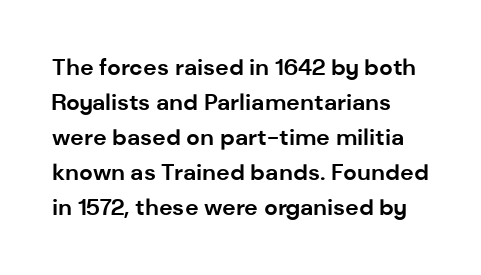
Q: Is the text bold? A: Yes.
Q: Is the text italic (slanted)? A: No, it is upright.
Q: Is the text underlined? A: No.
Q: Is the spacing between letters normal or unusually wide? A: Normal.
Q: Is the spacing between lines tight, normal or loose? A: Normal.
